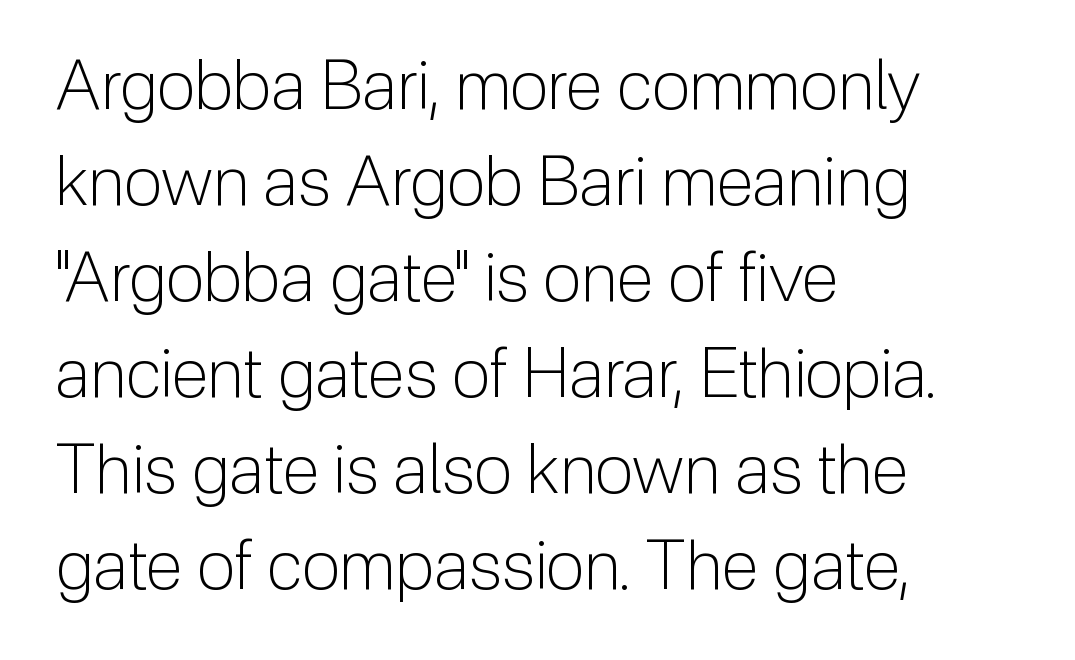
{"serif": "no", "italic": "no", "bold": "no", "weight": "light", "width": "normal", "stroke_contrast": "low", "x_height": "medium", "monospaced": "no", "underline": "no", "align": "left", "line_spacing": "normal", "line_spacing_ratio": 1.39, "letter_spacing": "normal", "letter_spacing_em": 0.0, "glyph_px": 69}
